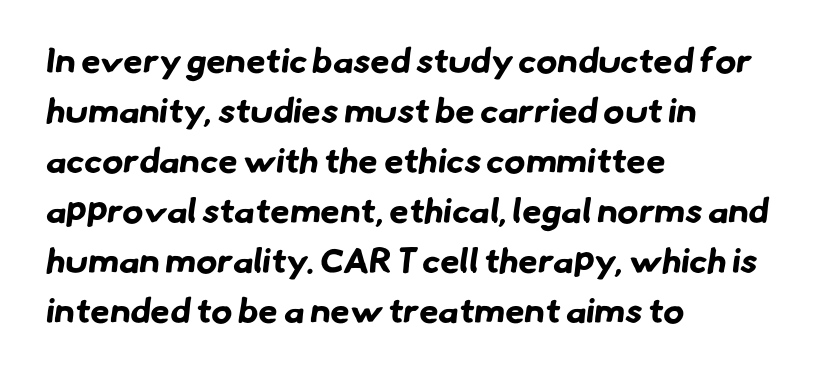
The image shows 35 px bold sans-serif type; set left-aligned, normal line spacing (1.43x), normal letter spacing, not underlined; low stroke contrast and a small x-height.
